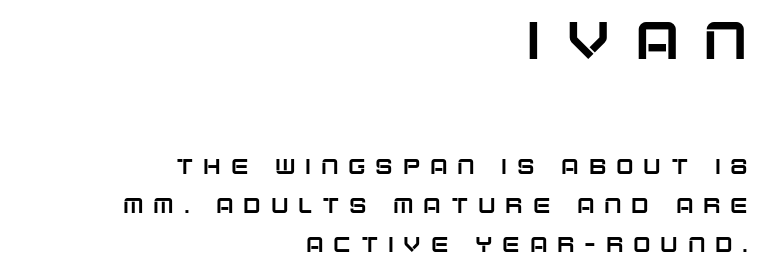
Q: Is the text italic (slanted)? A: No, it is upright.
Q: Is the typeface a serif or a sans-serif typeface? A: Sans-serif.
Q: Is the text underlined? A: No.
Q: How is the paragraph aligned? A: Right-aligned.
Q: Is the spacing between letters normal or unusually wide? A: Unusually wide.
Q: Which block of text is set in a larger size, the first (top) or the second (bottom)? A: The first (top) one.
Q: Width (condensed, normal, or wide)? A: Normal.
Q: Stroke contrast? A: Low.
Q: x-height? A: Large.
Q: Monospaced? A: No.
